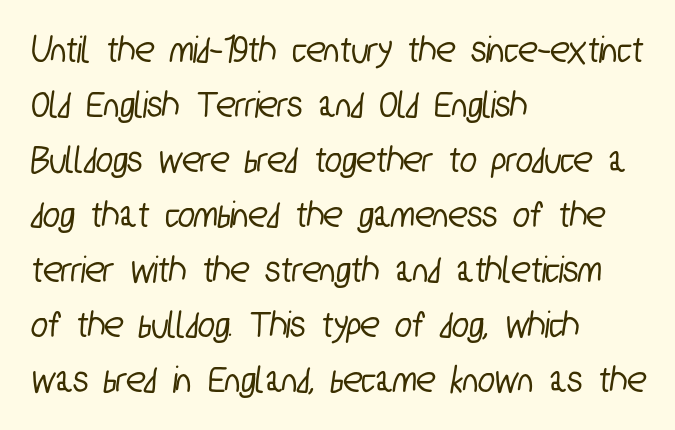
Q: Is the typeface a serif or a sans-serif typeface? A: Sans-serif.
Q: Is the text underlined? A: No.
Q: How is the paragraph aligned? A: Left-aligned.
Q: Is the spacing between letters normal or unusually wide? A: Normal.
Q: Is the spacing between lines tight, normal or loose? A: Normal.
Q: Width (condensed, normal, or wide)? A: Condensed.
Q: Stroke contrast? A: Low.
Q: x-height? A: Medium.
Q: Monospaced? A: No.
